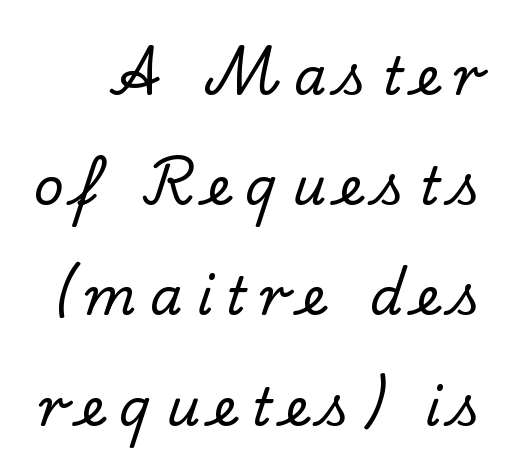
{"serif": "yes", "width": "normal", "stroke_contrast": "low", "x_height": "small", "monospaced": "no", "underline": "no", "line_spacing": "loose", "line_spacing_ratio": 2.12, "letter_spacing": "wide", "letter_spacing_em": 0.27, "glyph_px": 52}
